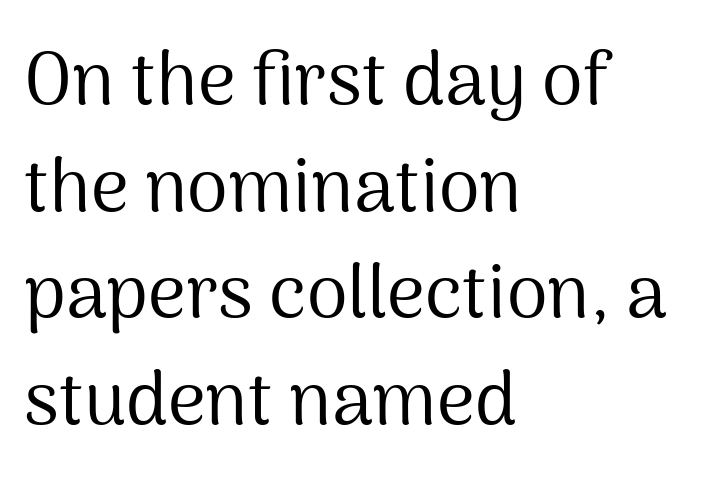
The image shows 74 px regular-weight sans-serif type, upright; set left-aligned, normal line spacing (1.44x), normal letter spacing, not underlined; medium stroke contrast and a medium x-height.
